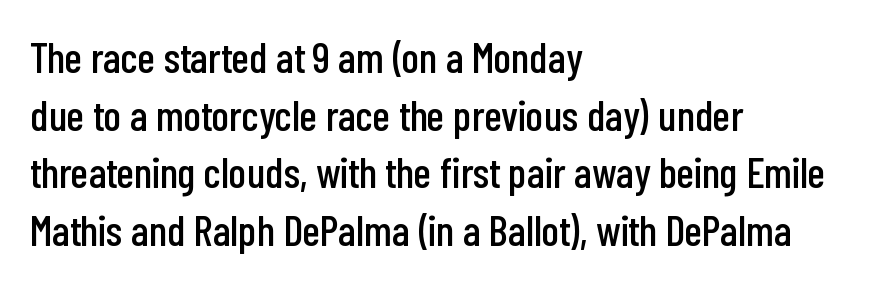
{"serif": "no", "italic": "no", "width": "condensed", "stroke_contrast": "low", "x_height": "medium", "monospaced": "no", "underline": "no", "align": "left", "line_spacing": "normal", "line_spacing_ratio": 1.34, "letter_spacing": "normal", "letter_spacing_em": 0.0, "glyph_px": 43}
